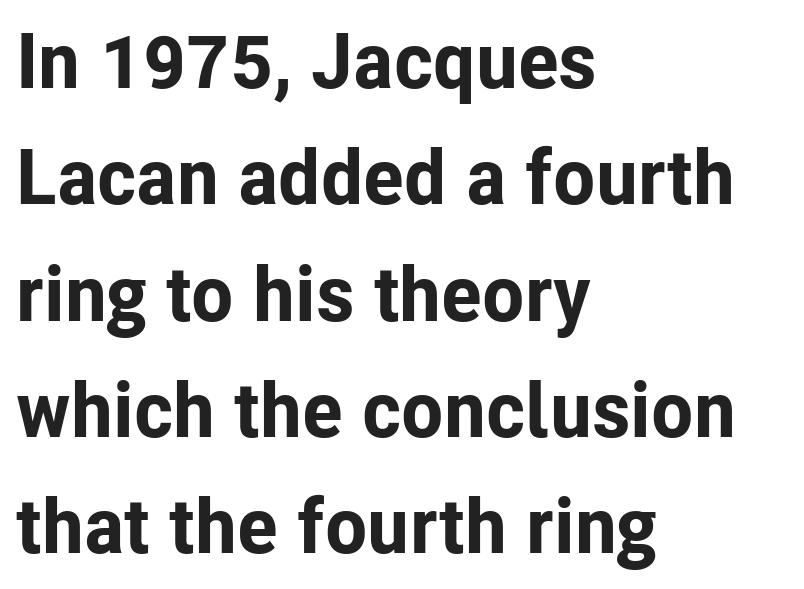
{"serif": "no", "italic": "no", "bold": "yes", "weight": "bold", "width": "normal", "stroke_contrast": "low", "x_height": "medium", "monospaced": "no", "underline": "no", "align": "left", "line_spacing": "normal", "line_spacing_ratio": 1.51, "letter_spacing": "normal", "letter_spacing_em": 0.0, "glyph_px": 77}
